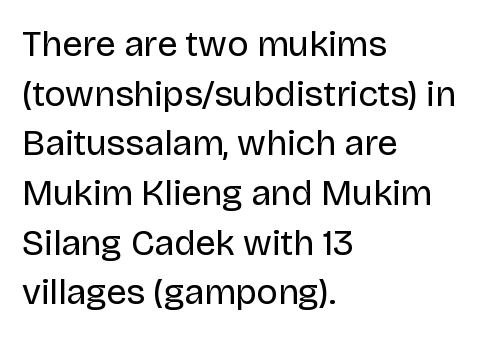
The image shows 36 px regular-weight sans-serif type, upright; set left-aligned, normal line spacing (1.38x), normal letter spacing, not underlined; low stroke contrast and a large x-height.
